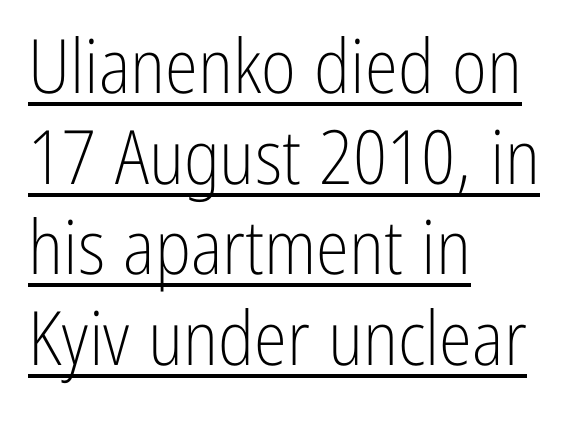
The typesetter chose a ragged-right arrangement here. The font sits on the lighter half of the weight spectrum, regular included. These lines keep a tight, regular rhythm from letter to letter. This sample carries an underscore along the baseline area. Stroke terminals: plain, sans-serif. The passage shown is typed in a proportional face where columns would drift.
